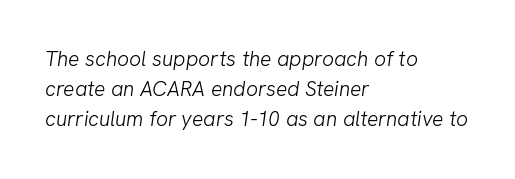
Q: Is the text bold? A: No.
Q: Is the text underlined? A: No.
Q: How is the paragraph aligned? A: Left-aligned.
Q: Is the spacing between letters normal or unusually wide? A: Normal.
Q: Is the spacing between lines tight, normal or loose? A: Normal.
